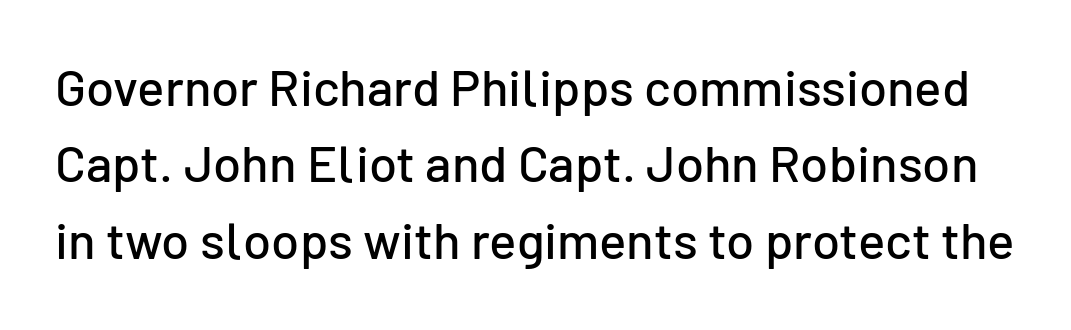
Q: Is the text italic (slanted)? A: No, it is upright.
Q: Is the typeface a serif or a sans-serif typeface? A: Sans-serif.
Q: Is the text underlined? A: No.
Q: Is the spacing between letters normal or unusually wide? A: Normal.
Q: Is the spacing between lines tight, normal or loose? A: Normal.
Q: Width (condensed, normal, or wide)? A: Normal.
Q: Stroke contrast? A: Low.
Q: x-height? A: Medium.
Q: Monospaced? A: No.
